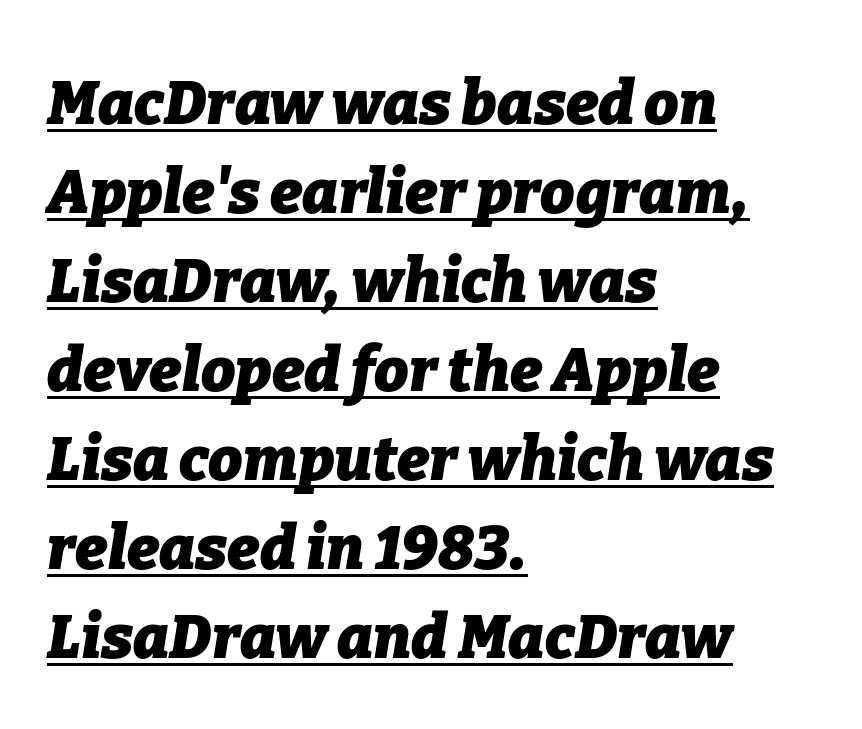
{"italic": "yes", "lean": "right", "slant_degrees": 9, "bold": "yes", "weight": "heavy", "width": "normal", "stroke_contrast": "low", "x_height": "medium", "monospaced": "no", "underline": "yes", "align": "left", "line_spacing": "normal", "line_spacing_ratio": 1.46, "letter_spacing": "normal", "letter_spacing_em": 0.0, "glyph_px": 61}
